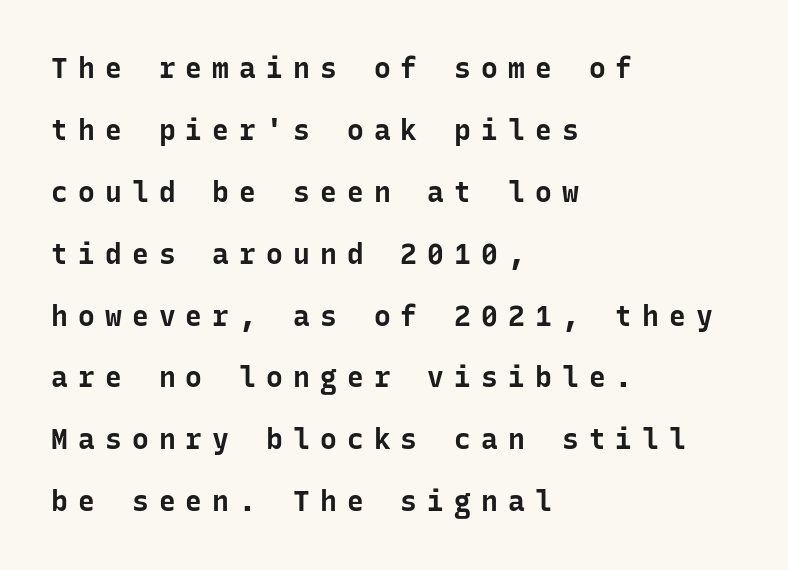
Q: Is the text bold? A: Yes.
Q: Is the text italic (slanted)? A: No, it is upright.
Q: Is the typeface a serif or a sans-serif typeface? A: Sans-serif.
Q: Is the text underlined? A: No.
Q: How is the paragraph aligned? A: Left-aligned.
Q: Is the spacing between letters normal or unusually wide? A: Unusually wide.
Q: Is the spacing between lines tight, normal or loose? A: Loose.
Q: Width (condensed, normal, or wide)? A: Normal.
Q: Stroke contrast? A: Low.
Q: x-height? A: Medium.
Q: Monospaced? A: Yes.
